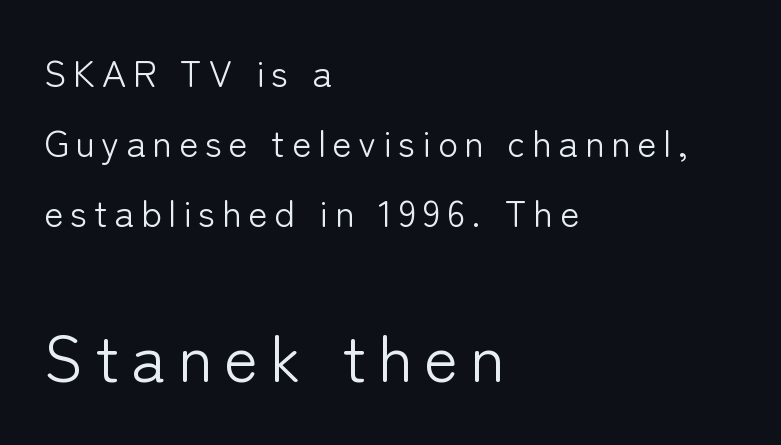
The image shows 65 px light sans-serif type, upright; set left-aligned, line spacing 1.89x, not underlined; the second (bottom) block is 1.76x larger; low stroke contrast and a medium x-height.
